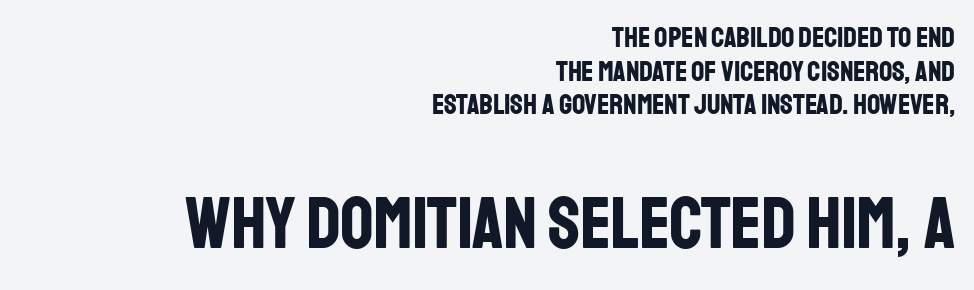
Q: Is the text bold? A: Yes.
Q: Is the text italic (slanted)? A: No, it is upright.
Q: Is the typeface a serif or a sans-serif typeface? A: Sans-serif.
Q: Is the text underlined? A: No.
Q: How is the paragraph aligned? A: Right-aligned.
Q: Is the spacing between letters normal or unusually wide? A: Normal.
Q: Which block of text is set in a larger size, the first (top) or the second (bottom)? A: The second (bottom) one.
Q: Width (condensed, normal, or wide)? A: Condensed.
Q: Stroke contrast? A: Low.
Q: x-height? A: Large.
Q: Monospaced? A: No.
